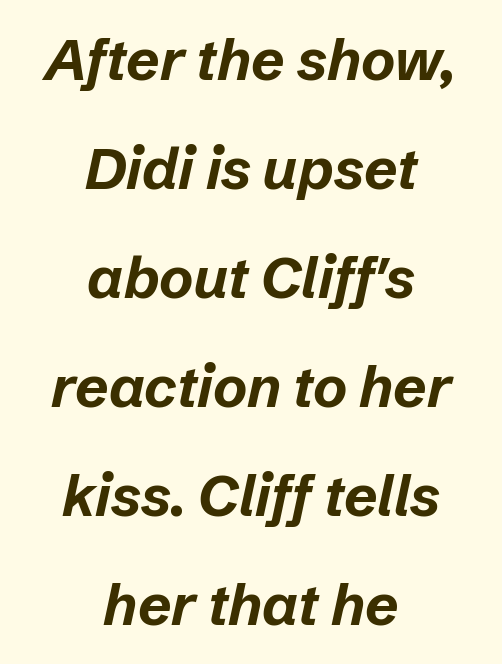
The image shows 58 px bold type, italic (leaning right); set centered, line spacing 1.88x, normal letter spacing, not underlined; low stroke contrast and a medium x-height.
